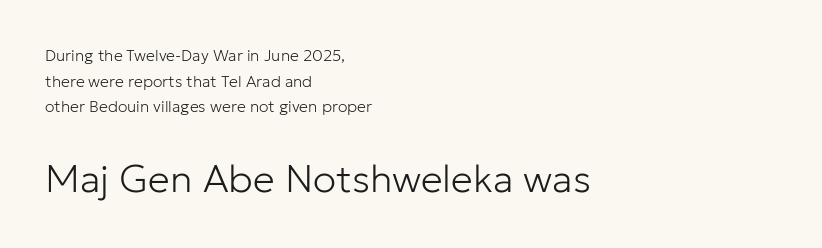
The image shows 39 px light sans-serif type, upright; set left-aligned, normal line spacing (1.6x), normal letter spacing, not underlined; the second (bottom) block is 2.44x larger; low stroke contrast and a medium x-height.
